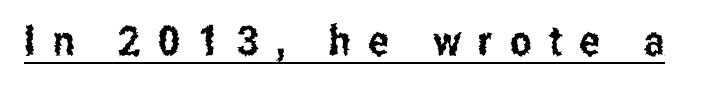
The image shows 41 px condensed sans-serif type, upright; set unusually wide letter spacing (+0.42 em), underlined; low stroke contrast and a medium x-height.
